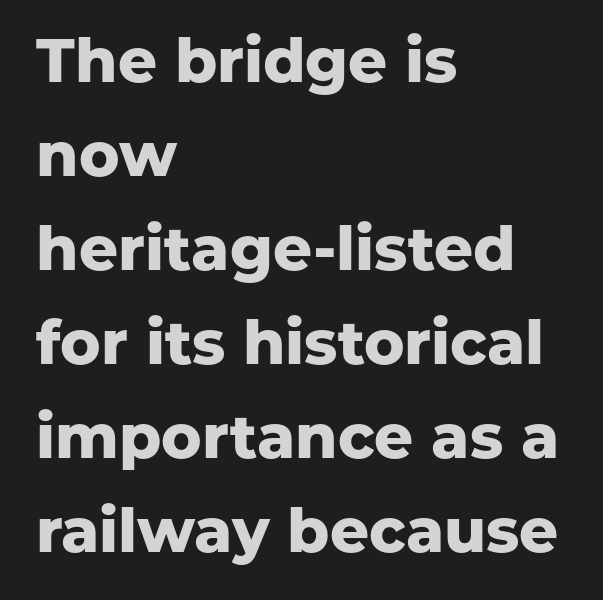
{"serif": "no", "italic": "no", "bold": "yes", "weight": "heavy", "width": "normal", "stroke_contrast": "low", "x_height": "medium", "monospaced": "no", "underline": "no", "align": "left", "line_spacing": "normal", "line_spacing_ratio": 1.54, "letter_spacing": "normal", "letter_spacing_em": 0.0, "glyph_px": 61}
